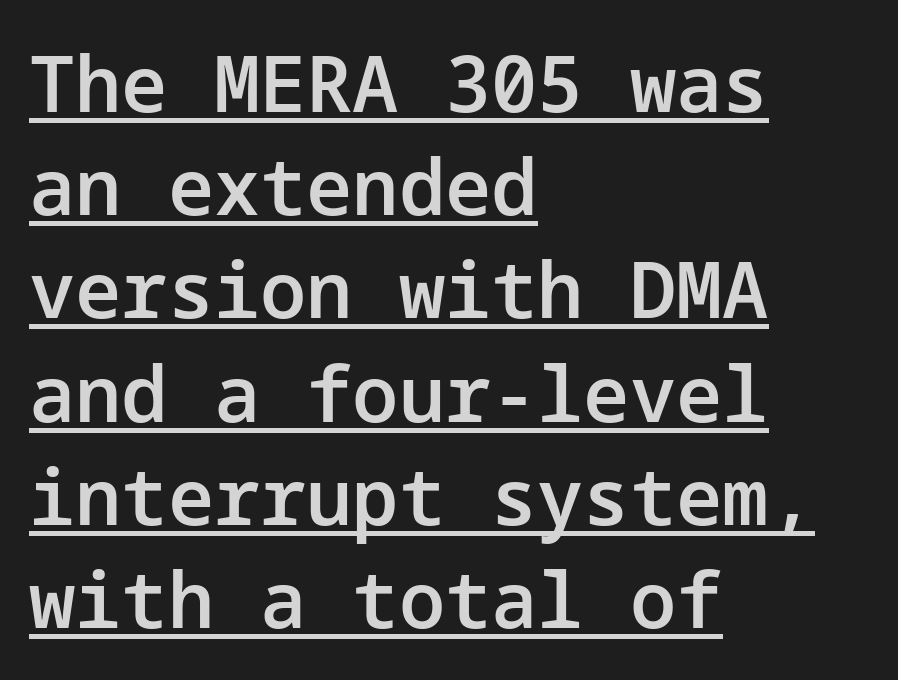
This is the regular roman posture of the typeface. As a designer I'd log this as weight 600, semibold. The letters sit at their default tracking, neither squeezed nor spread. Compared with typical paragraphs, the rows here are spaced about the same. Serifs: no, the terminals of the letterforms are clean.
